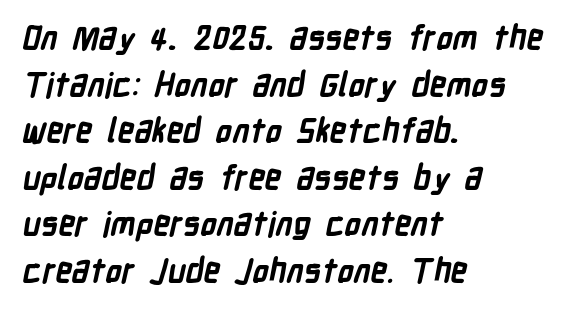
The image shows 33 px bold, condensed sans-serif type; set left-aligned, normal line spacing (1.41x), normal letter spacing, not underlined; low stroke contrast and a medium x-height.
